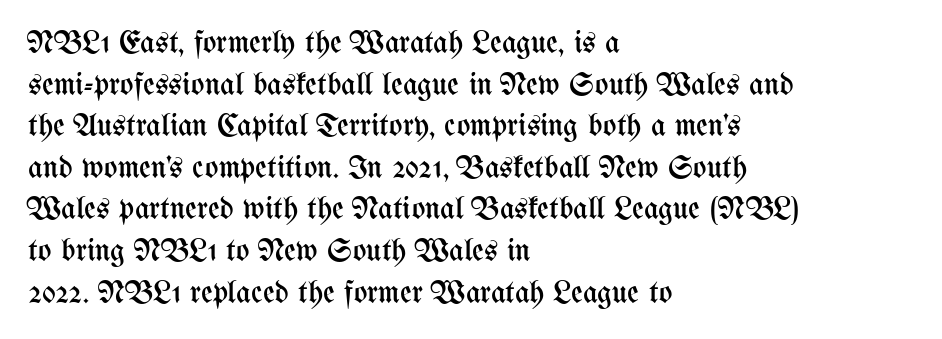
Q: Is the text bold? A: No.
Q: Is the text italic (slanted)? A: No, it is upright.
Q: Is the text underlined? A: No.
Q: How is the paragraph aligned? A: Left-aligned.
Q: Is the spacing between letters normal or unusually wide? A: Normal.
Q: Is the spacing between lines tight, normal or loose? A: Normal.
Q: Width (condensed, normal, or wide)? A: Condensed.
Q: Stroke contrast? A: Medium.
Q: x-height? A: Medium.
Q: Monospaced? A: No.
